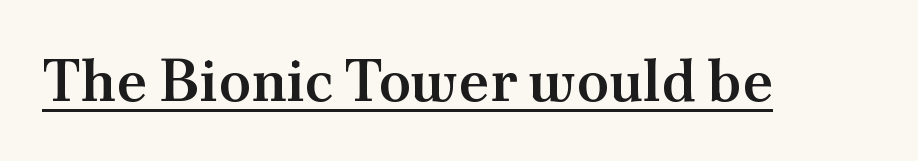
The image shows 59 px semibold serif type, upright; set normal letter spacing, underlined; medium stroke contrast and a small x-height.
